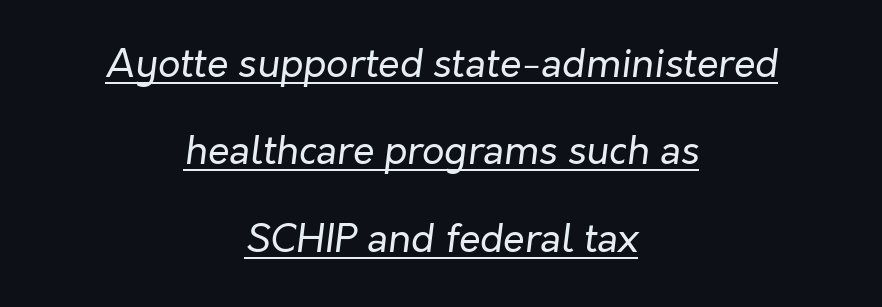
The image shows 39 px regular-weight type, italic (leaning right); set centered, loose line spacing (2.24x), normal letter spacing, underlined; low stroke contrast and a medium x-height.
